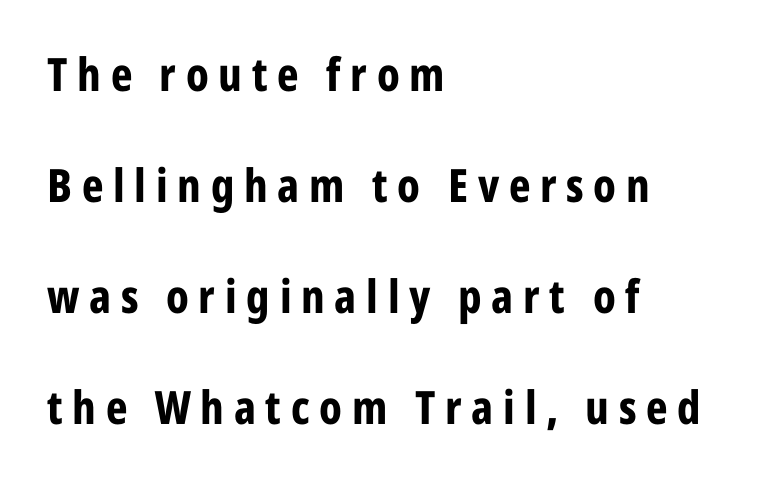
Q: Is the text bold? A: Yes.
Q: Is the text italic (slanted)? A: No, it is upright.
Q: Is the typeface a serif or a sans-serif typeface? A: Sans-serif.
Q: Is the text underlined? A: No.
Q: How is the paragraph aligned? A: Left-aligned.
Q: Is the spacing between letters normal or unusually wide? A: Unusually wide.
Q: Is the spacing between lines tight, normal or loose? A: Loose.
Q: Width (condensed, normal, or wide)? A: Condensed.
Q: Stroke contrast? A: Low.
Q: x-height? A: Medium.
Q: Monospaced? A: No.
